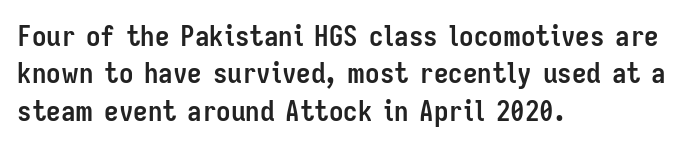
The rag falls on the right side of this text block. The space beneath each line is pristine and unruled. The typesetting leans heavy: a genuine bold. Vertical spacing — default. Rendered with straight, roman letterforms. Is this a fixed-width face? No — the glyphs have proportional, varying widths.
